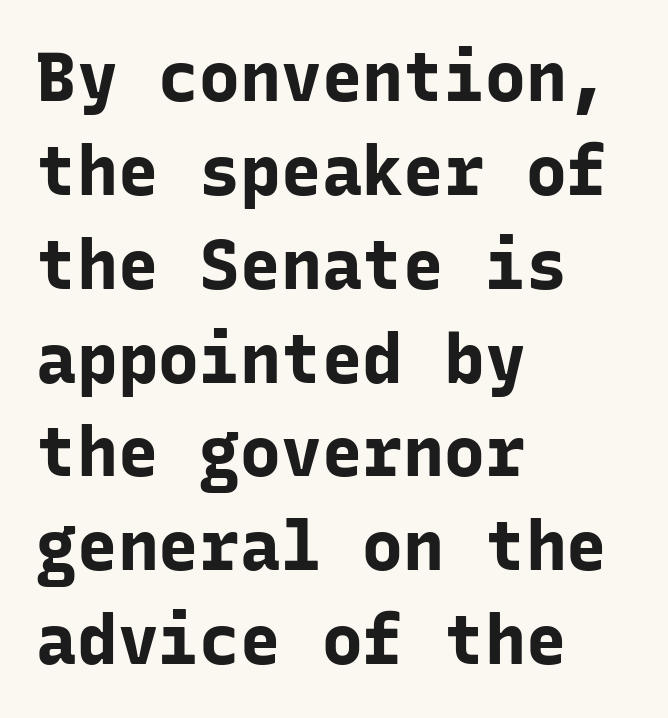
Q: Is the text bold? A: Yes.
Q: Is the text italic (slanted)? A: No, it is upright.
Q: Is the typeface a serif or a sans-serif typeface? A: Sans-serif.
Q: Is the text underlined? A: No.
Q: How is the paragraph aligned? A: Left-aligned.
Q: Is the spacing between letters normal or unusually wide? A: Normal.
Q: Is the spacing between lines tight, normal or loose? A: Normal.
Q: Width (condensed, normal, or wide)? A: Normal.
Q: Stroke contrast? A: Low.
Q: x-height? A: Medium.
Q: Monospaced? A: Yes.
